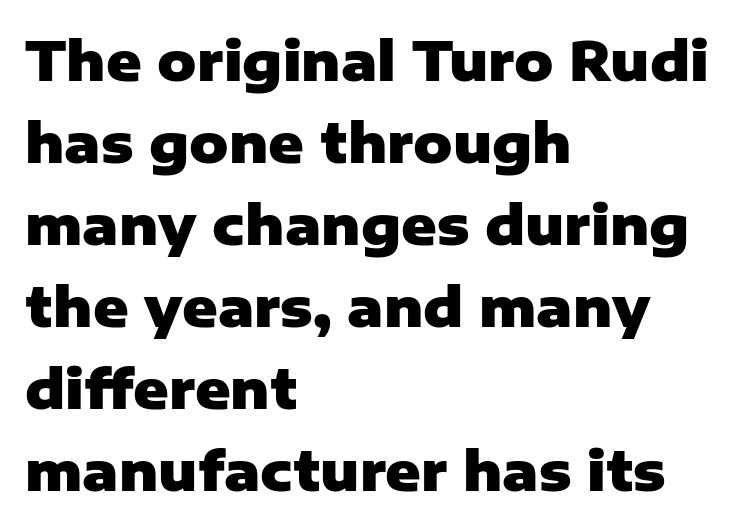
Q: Is the text bold? A: Yes.
Q: Is the text italic (slanted)? A: No, it is upright.
Q: Is the typeface a serif or a sans-serif typeface? A: Sans-serif.
Q: Is the text underlined? A: No.
Q: How is the paragraph aligned? A: Left-aligned.
Q: Is the spacing between letters normal or unusually wide? A: Normal.
Q: Is the spacing between lines tight, normal or loose? A: Normal.
Q: Width (condensed, normal, or wide)? A: Normal.
Q: Stroke contrast? A: Low.
Q: x-height? A: Medium.
Q: Monospaced? A: No.
